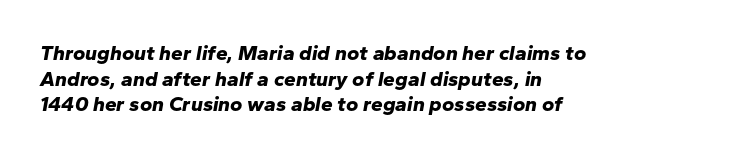
Q: Is the text bold? A: Yes.
Q: Is the text italic (slanted)? A: Yes, it leans right by about 10 degrees.
Q: Is the text underlined? A: No.
Q: How is the paragraph aligned? A: Left-aligned.
Q: Is the spacing between letters normal or unusually wide? A: Normal.
